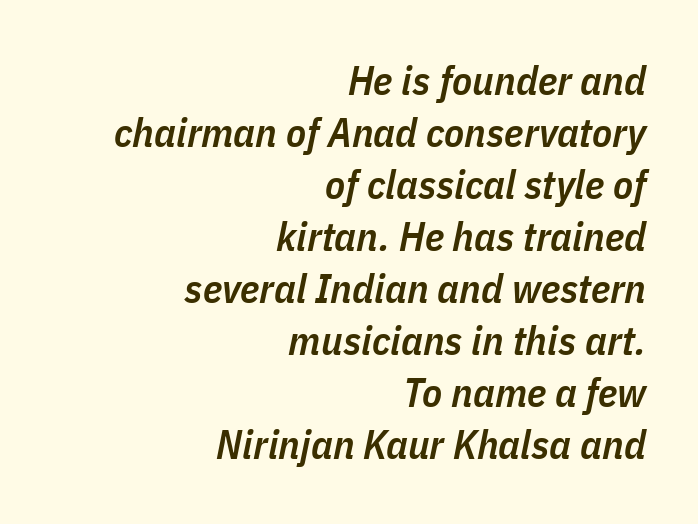
The zone under the glyphs is completely vacant. Students, observe: this is what conventionally led text looks like. In CSS terms this would be text-align: right. Nobody touched the tracking dial on this one.
